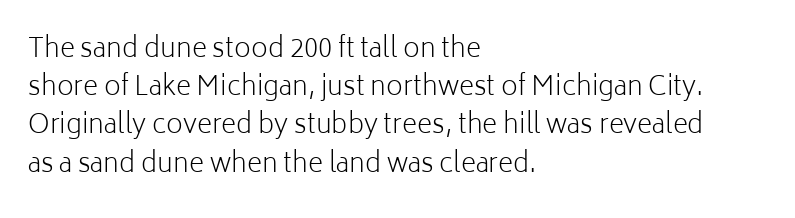
{"italic": "no", "bold": "no", "underline": "no", "align": "left", "line_spacing": "normal", "line_spacing_ratio": 1.47, "letter_spacing": "normal", "letter_spacing_em": 0.0, "glyph_px": 26}
